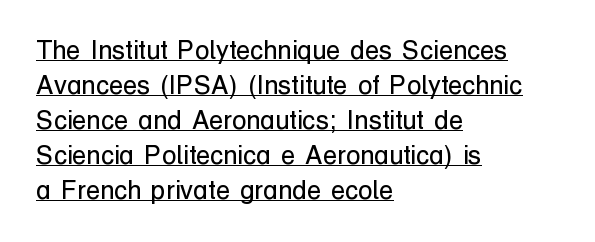
Q: Is the text bold? A: No.
Q: Is the text italic (slanted)? A: No, it is upright.
Q: Is the text underlined? A: Yes.
Q: How is the paragraph aligned? A: Left-aligned.
Q: Is the spacing between letters normal or unusually wide? A: Normal.
Q: Is the spacing between lines tight, normal or loose? A: Normal.
